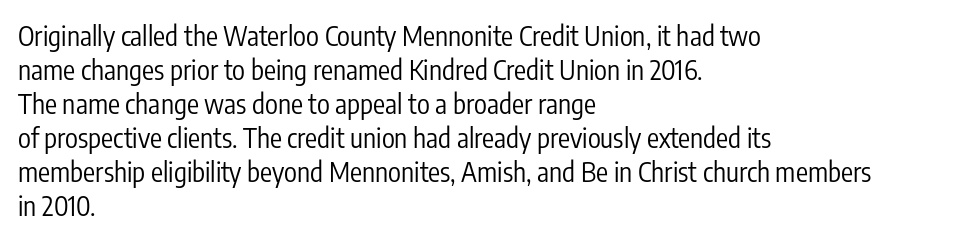
{"italic": "no", "bold": "no", "underline": "no", "align": "left", "line_spacing": "normal", "line_spacing_ratio": 1.26, "letter_spacing": "normal", "letter_spacing_em": 0.0, "glyph_px": 27}
